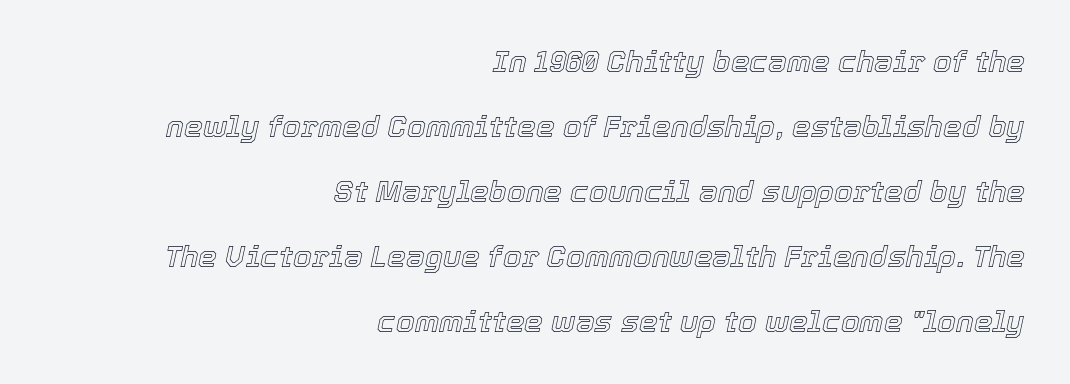
Descender tails drop into unmarked territory. Character widths vary here, with narrow letters taking less room than wide ones. Right-aligned paragraph, ragged on the left. Students, observe: this is what heavily led, spacious text looks like.
